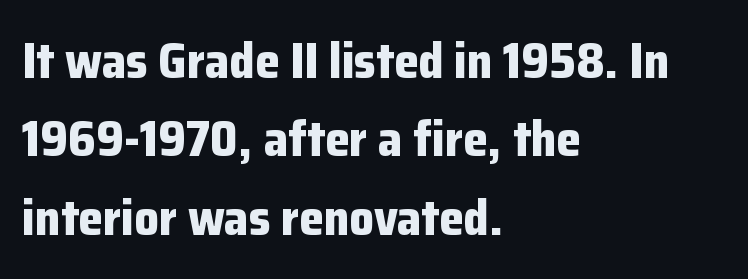
{"serif": "no", "italic": "no", "bold": "yes", "weight": "bold", "width": "normal", "stroke_contrast": "low", "x_height": "medium", "monospaced": "no", "underline": "no", "align": "left", "line_spacing": "normal", "line_spacing_ratio": 1.6, "letter_spacing": "normal", "letter_spacing_em": 0.0, "glyph_px": 49}
